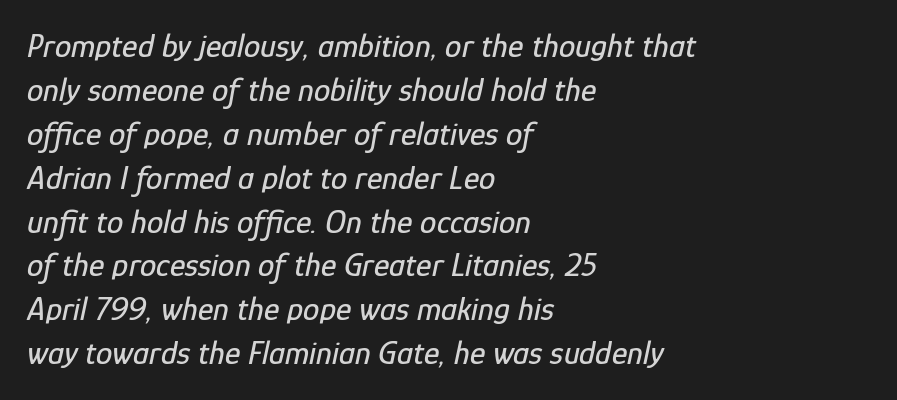
Observe the lean: these are italic letterforms. The rendering uses natural spacing where letterforms have individual widths. Line beginnings align vertically; line endings do not. What's the leading like? Ordinary, nothing unusual.
